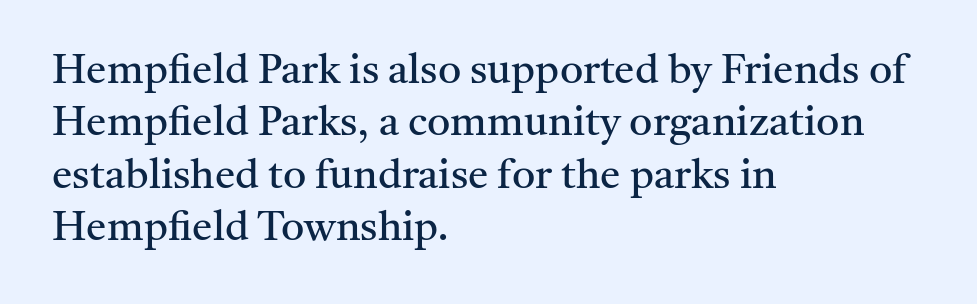
Q: Is the text bold? A: No.
Q: Is the text italic (slanted)? A: No, it is upright.
Q: Is the typeface a serif or a sans-serif typeface? A: Serif.
Q: Is the text underlined? A: No.
Q: How is the paragraph aligned? A: Left-aligned.
Q: Is the spacing between letters normal or unusually wide? A: Normal.
Q: Is the spacing between lines tight, normal or loose? A: Normal.
Q: Width (condensed, normal, or wide)? A: Normal.
Q: Stroke contrast? A: Medium.
Q: x-height? A: Medium.
Q: Monospaced? A: No.
